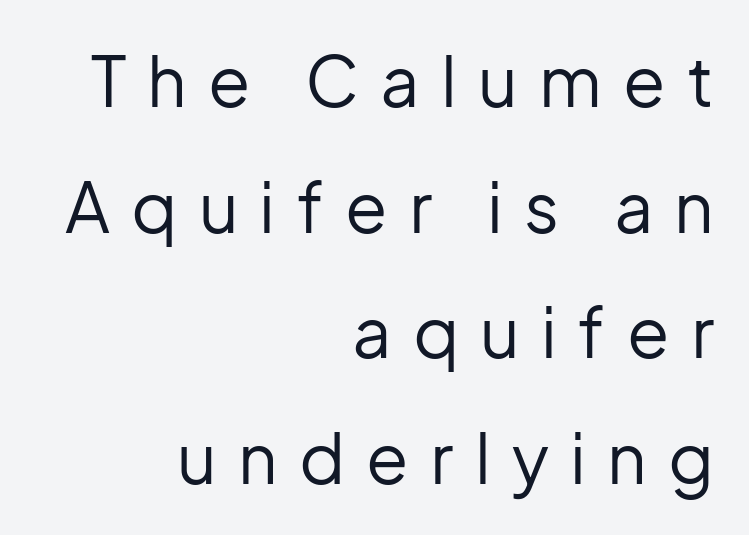
{"serif": "no", "italic": "no", "bold": "no", "weight": "regular", "width": "normal", "stroke_contrast": "low", "x_height": "medium", "monospaced": "no", "underline": "no", "align": "right", "line_spacing_ratio": 1.82, "letter_spacing": "wide", "letter_spacing_em": 0.31, "glyph_px": 69}
